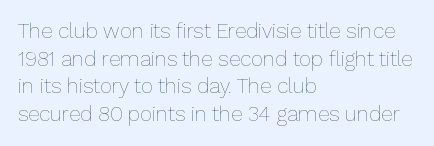
Q: Is the text bold? A: No.
Q: Is the text italic (slanted)? A: No, it is upright.
Q: Is the text underlined? A: No.
Q: How is the paragraph aligned? A: Left-aligned.
Q: Is the spacing between letters normal or unusually wide? A: Normal.
Q: Is the spacing between lines tight, normal or loose? A: Normal.
